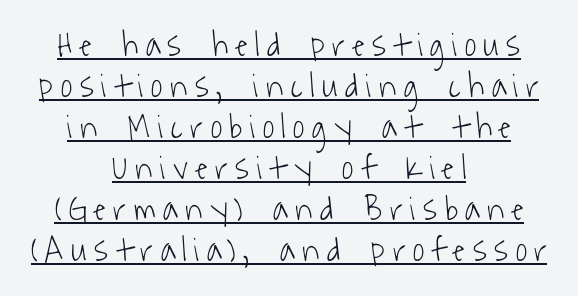
The image shows 35 px light, condensed sans-serif type; set centered, line spacing 1.17x, unusually wide letter spacing (+0.22 em), underlined; low stroke contrast and a medium x-height.
